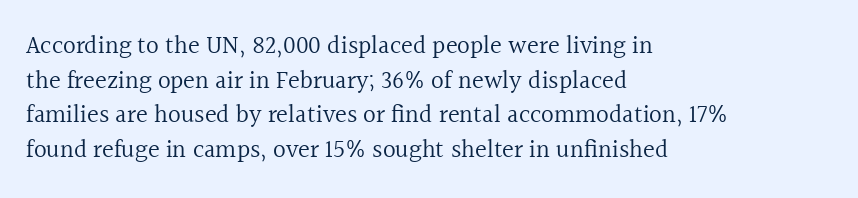
The letters stand straight up with perfectly vertical stems. The typesetter chose a ragged-right arrangement here. What's the leading like? Ordinary, nothing unusual. Nothing unusual about the tracking: characters are spaced as the font intends. Is the stroke heavy? The answer is a plain regular-or-lighter.
